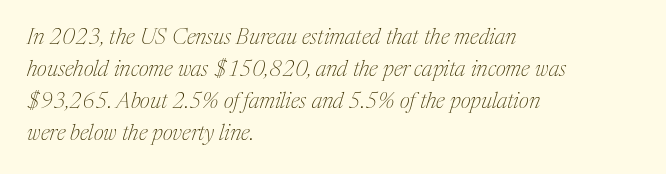
{"italic": "yes", "lean": "right", "slant_degrees": 17, "bold": "no", "underline": "no", "align": "left", "line_spacing": "normal", "line_spacing_ratio": 1.46, "letter_spacing": "normal", "letter_spacing_em": 0.0, "glyph_px": 22}
